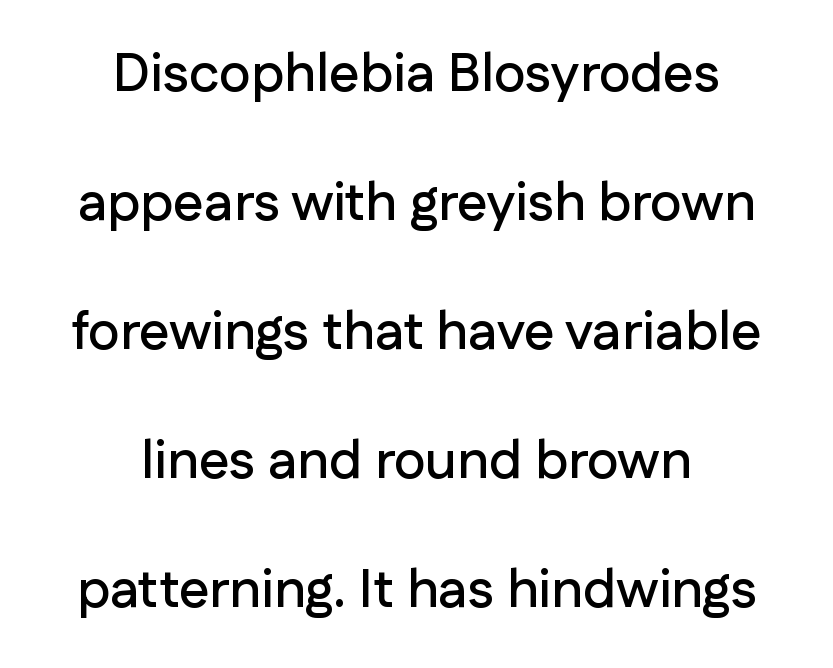
Q: Is the text italic (slanted)? A: No, it is upright.
Q: Is the typeface a serif or a sans-serif typeface? A: Sans-serif.
Q: Is the text underlined? A: No.
Q: How is the paragraph aligned? A: Centered.
Q: Is the spacing between letters normal or unusually wide? A: Normal.
Q: Is the spacing between lines tight, normal or loose? A: Loose.
Q: Width (condensed, normal, or wide)? A: Normal.
Q: Stroke contrast? A: Low.
Q: x-height? A: Medium.
Q: Monospaced? A: No.
